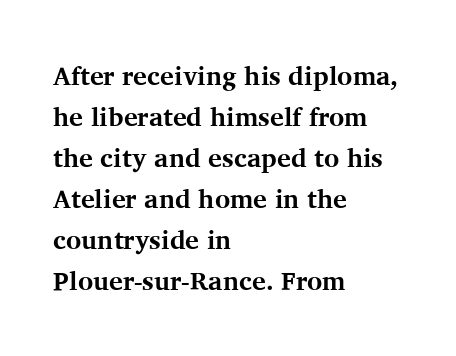
{"italic": "no", "bold": "yes", "underline": "no", "align": "left", "line_spacing": "normal", "line_spacing_ratio": 1.58, "letter_spacing": "normal", "letter_spacing_em": 0.0, "glyph_px": 26}
